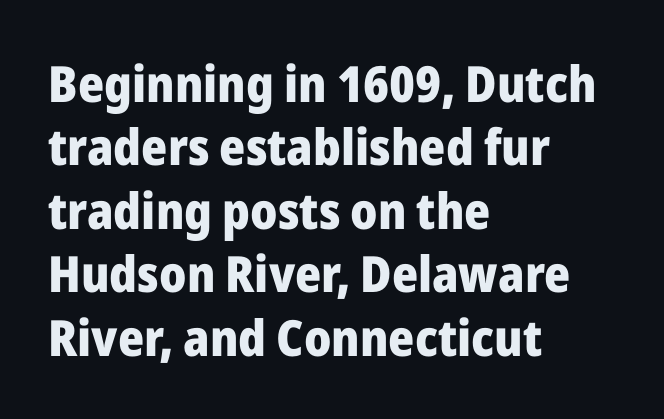
{"serif": "no", "italic": "no", "bold": "yes", "weight": "heavy", "width": "normal", "stroke_contrast": "low", "x_height": "medium", "monospaced": "no", "underline": "no", "align": "left", "line_spacing": "normal", "line_spacing_ratio": 1.27, "letter_spacing": "normal", "letter_spacing_em": 0.0, "glyph_px": 50}
